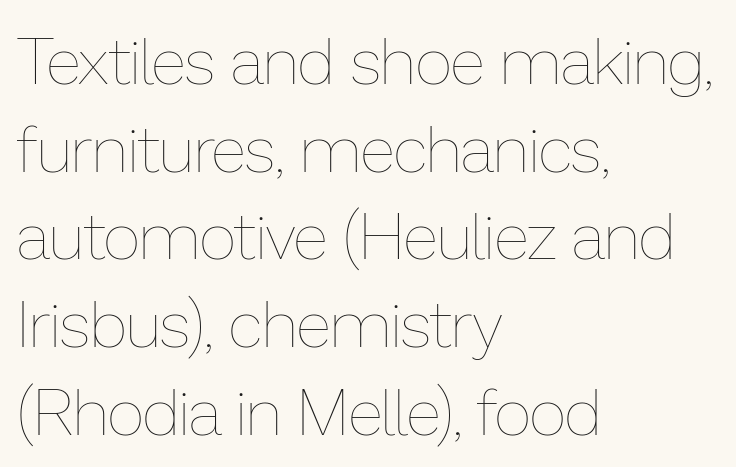
{"italic": "no", "bold": "no", "weight": "thin", "width": "normal", "stroke_contrast": "low", "x_height": "medium", "monospaced": "no", "underline": "no", "align": "left", "line_spacing": "normal", "line_spacing_ratio": 1.35, "letter_spacing": "normal", "letter_spacing_em": 0.0, "glyph_px": 65}
